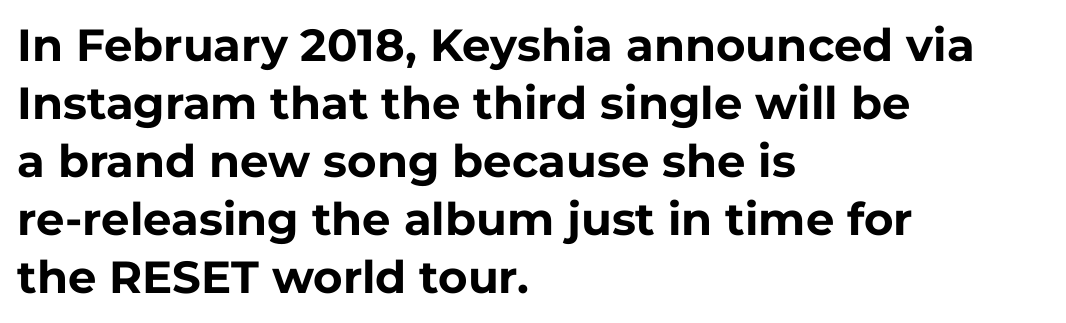
Q: Is the text bold? A: Yes.
Q: Is the text italic (slanted)? A: No, it is upright.
Q: Is the typeface a serif or a sans-serif typeface? A: Sans-serif.
Q: Is the text underlined? A: No.
Q: How is the paragraph aligned? A: Left-aligned.
Q: Is the spacing between letters normal or unusually wide? A: Normal.
Q: Is the spacing between lines tight, normal or loose? A: Normal.
Q: Width (condensed, normal, or wide)? A: Normal.
Q: Stroke contrast? A: Low.
Q: x-height? A: Medium.
Q: Monospaced? A: No.
